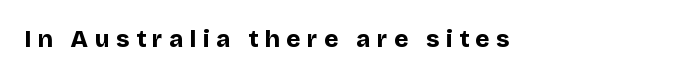
Q: Is the text bold? A: Yes.
Q: Is the text italic (slanted)? A: No, it is upright.
Q: Is the text underlined? A: No.
Q: Is the spacing between letters normal or unusually wide? A: Unusually wide.
